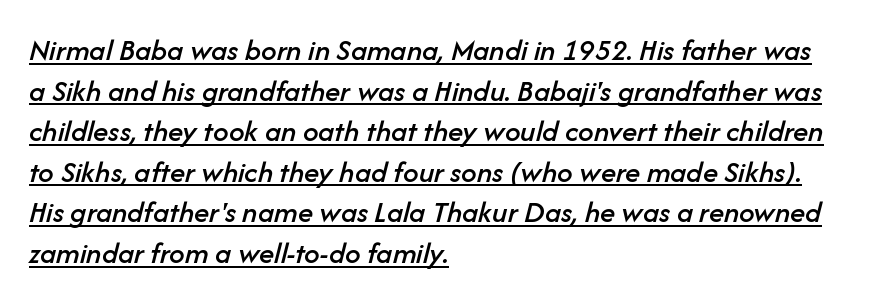
Q: Is the text italic (slanted)? A: Yes, it leans right by about 14 degrees.
Q: Is the text underlined? A: Yes.
Q: How is the paragraph aligned? A: Left-aligned.
Q: Is the spacing between letters normal or unusually wide? A: Normal.
Q: Is the spacing between lines tight, normal or loose? A: Normal.
Q: Width (condensed, normal, or wide)? A: Normal.
Q: Stroke contrast? A: Low.
Q: x-height? A: Medium.
Q: Monospaced? A: No.
